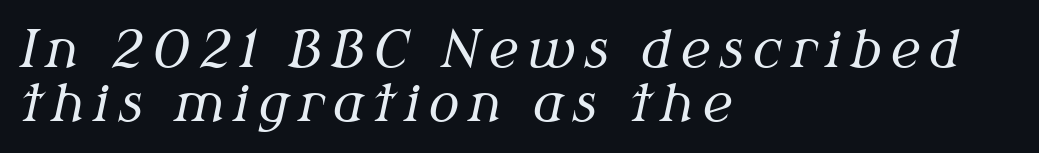
Q: Is the text bold? A: No.
Q: Is the text italic (slanted)? A: Yes, it leans right by about 12 degrees.
Q: Is the typeface a serif or a sans-serif typeface? A: Serif.
Q: Is the text underlined? A: No.
Q: How is the paragraph aligned? A: Left-aligned.
Q: Is the spacing between lines tight, normal or loose? A: Tight.
Q: Width (condensed, normal, or wide)? A: Normal.
Q: Stroke contrast? A: Medium.
Q: x-height? A: Medium.
Q: Monospaced? A: No.
